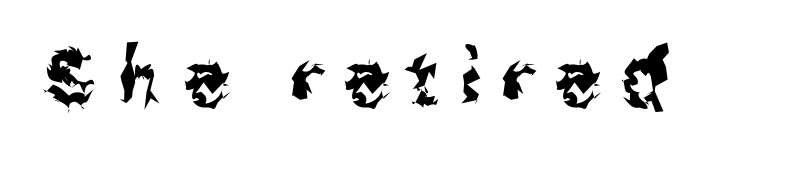
The image shows 78 px condensed sans-serif type, upright; set unusually wide letter spacing (+0.29 em), not underlined; medium stroke contrast and a medium x-height.
